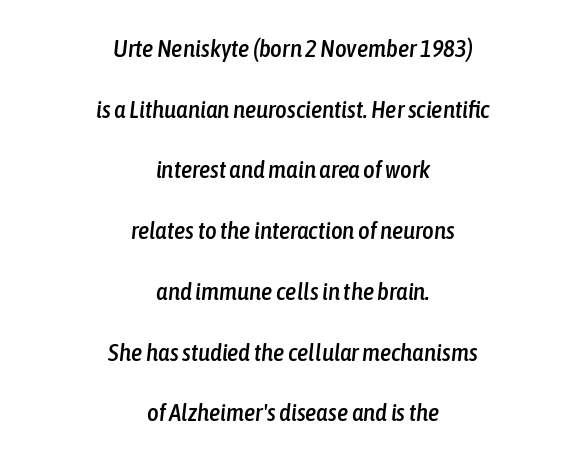
{"italic": "yes", "lean": "right", "slant_degrees": 6, "underline": "no", "align": "center", "line_spacing": "loose", "line_spacing_ratio": 2.43, "letter_spacing": "normal", "letter_spacing_em": 0.0, "glyph_px": 25}
